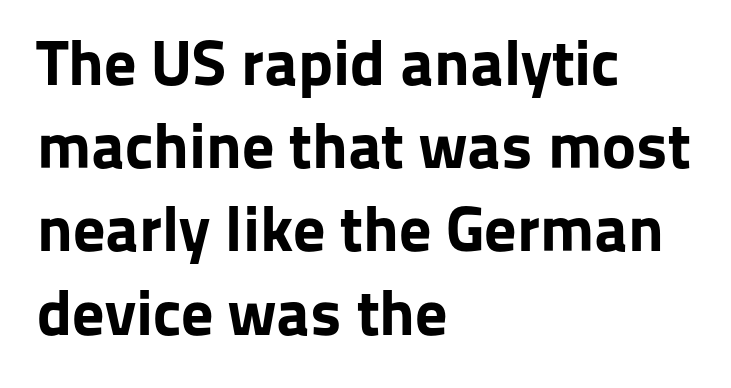
Q: Is the text bold? A: Yes.
Q: Is the text italic (slanted)? A: No, it is upright.
Q: Is the typeface a serif or a sans-serif typeface? A: Sans-serif.
Q: Is the text underlined? A: No.
Q: How is the paragraph aligned? A: Left-aligned.
Q: Is the spacing between letters normal or unusually wide? A: Normal.
Q: Is the spacing between lines tight, normal or loose? A: Normal.
Q: Width (condensed, normal, or wide)? A: Normal.
Q: Stroke contrast? A: Low.
Q: x-height? A: Medium.
Q: Monospaced? A: No.
